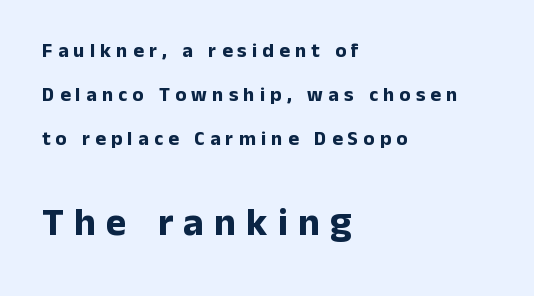
The image shows 39 px bold sans-serif type, upright; set left-aligned, loose line spacing (2.2x), unusually wide letter spacing (+0.26 em), not underlined; the second (bottom) block is 1.95x larger; low stroke contrast and a medium x-height.
